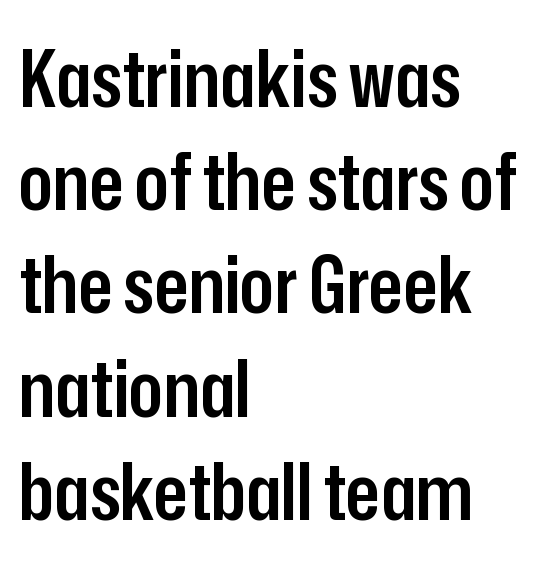
Q: Is the text bold? A: Semi-bold.
Q: Is the text italic (slanted)? A: No, it is upright.
Q: Is the typeface a serif or a sans-serif typeface? A: Sans-serif.
Q: Is the text underlined? A: No.
Q: How is the paragraph aligned? A: Left-aligned.
Q: Is the spacing between letters normal or unusually wide? A: Normal.
Q: Is the spacing between lines tight, normal or loose? A: Normal.
Q: Width (condensed, normal, or wide)? A: Condensed.
Q: Stroke contrast? A: Low.
Q: x-height? A: Medium.
Q: Monospaced? A: No.
